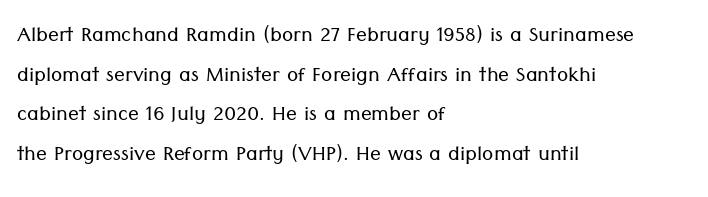
Notice how descenders clear the ascenders below comfortably — that's standard leading. Inter-character spacing is left at the font's built-in metrics. Bare-footed words on every line. The strokes are not fattened; the text isn't bold. A student would call this left alignment; a typographer would say flush left, rag right.
